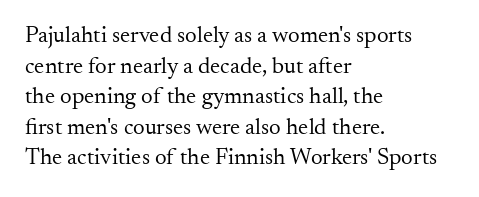
The image shows 23 px text type, upright; set left-aligned, normal line spacing (1.33x), normal letter spacing, not underlined.
